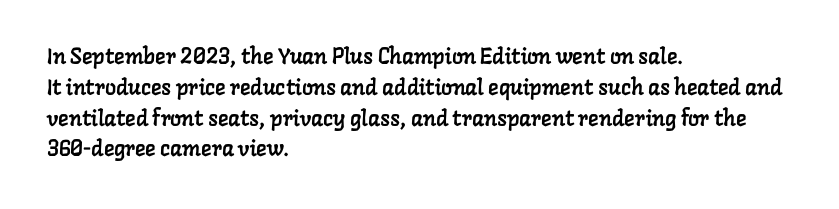
{"underline": "no", "align": "left", "line_spacing": "normal", "line_spacing_ratio": 1.4, "letter_spacing": "normal", "letter_spacing_em": 0.0, "glyph_px": 22}
